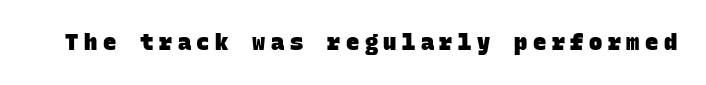
The image shows 22 px bold type; set unusually wide letter spacing (+0.25 em), not underlined.
